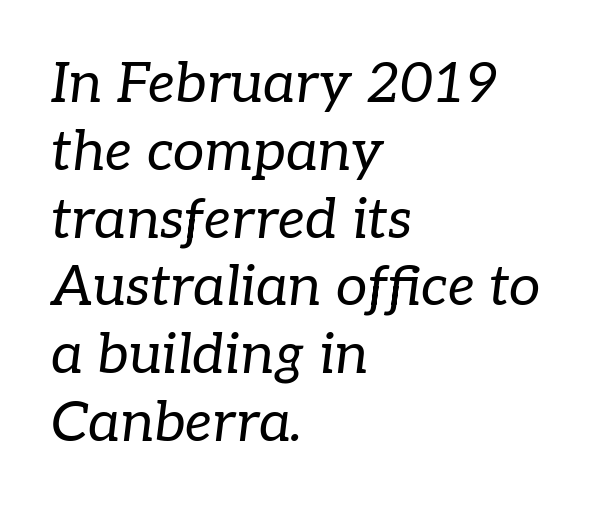
Q: Is the text bold? A: No.
Q: Is the text italic (slanted)? A: Yes, it leans right by about 7 degrees.
Q: Is the typeface a serif or a sans-serif typeface? A: Serif.
Q: Is the text underlined? A: No.
Q: How is the paragraph aligned? A: Left-aligned.
Q: Is the spacing between letters normal or unusually wide? A: Normal.
Q: Width (condensed, normal, or wide)? A: Normal.
Q: Stroke contrast? A: Low.
Q: x-height? A: Medium.
Q: Monospaced? A: No.
